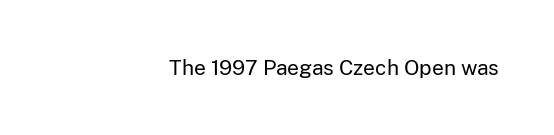
The image shows 21 px text type, upright; set right-aligned, normal letter spacing, not underlined.
